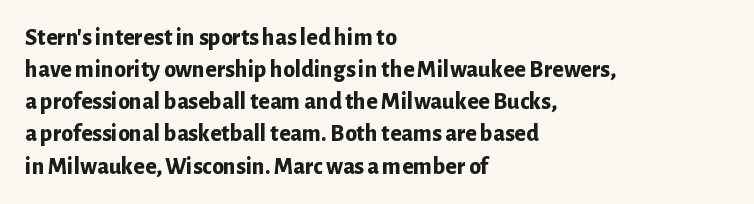
Heavy-handed strokes throughout: this text is bold. Ordinary non-slanted type is in use. The text block is weighted toward the left margin, trailing off unevenly rightward. Students, observe: this is what conventionally led text looks like. Students, note that the glyphs here touch the page at normal intervals. The words here are not underlined.
